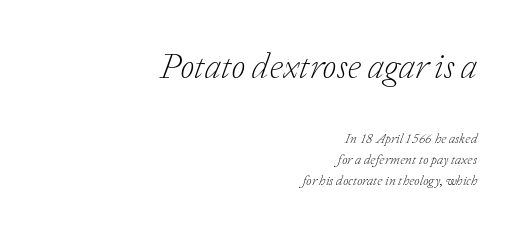
{"serif": "yes", "italic": "yes", "lean": "right", "slant_degrees": 20, "bold": "no", "weight": "light", "width": "normal", "stroke_contrast": "low", "x_height": "medium", "monospaced": "no", "underline": "no", "align": "right", "line_spacing": "normal", "line_spacing_ratio": 1.49, "letter_spacing": "normal", "letter_spacing_em": 0.0, "larger_block": "first", "size_ratio": 2.57, "glyph_px": 36}
